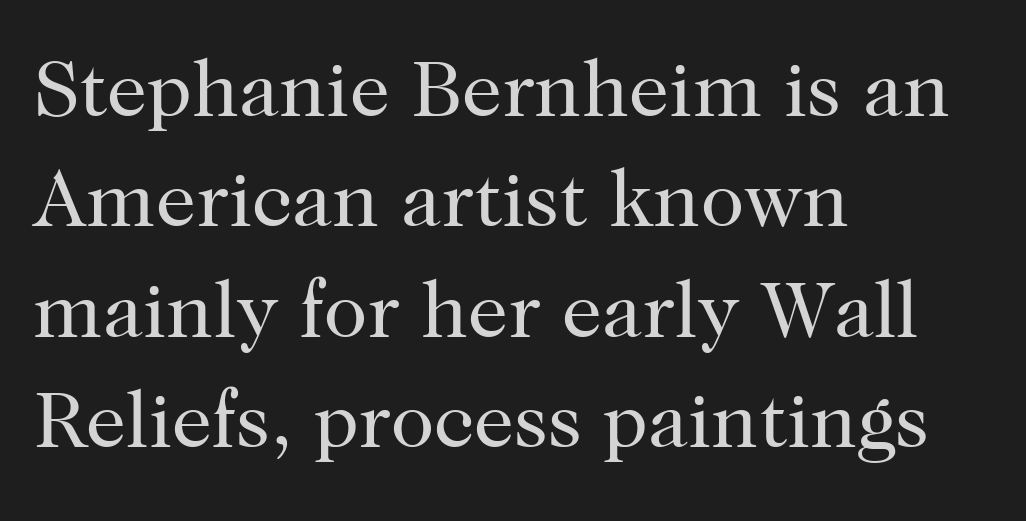
{"serif": "yes", "italic": "no", "bold": "no", "weight": "regular", "width": "normal", "stroke_contrast": "high", "x_height": "medium", "monospaced": "no", "underline": "no", "align": "left", "line_spacing": "normal", "line_spacing_ratio": 1.38, "letter_spacing": "normal", "letter_spacing_em": 0.0, "glyph_px": 80}
